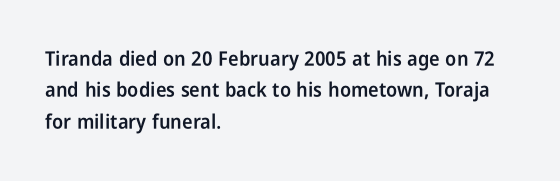
{"italic": "no", "bold": "semi", "underline": "no", "align": "left", "line_spacing": "normal", "line_spacing_ratio": 1.57, "letter_spacing": "normal", "letter_spacing_em": 0.0, "glyph_px": 20}
